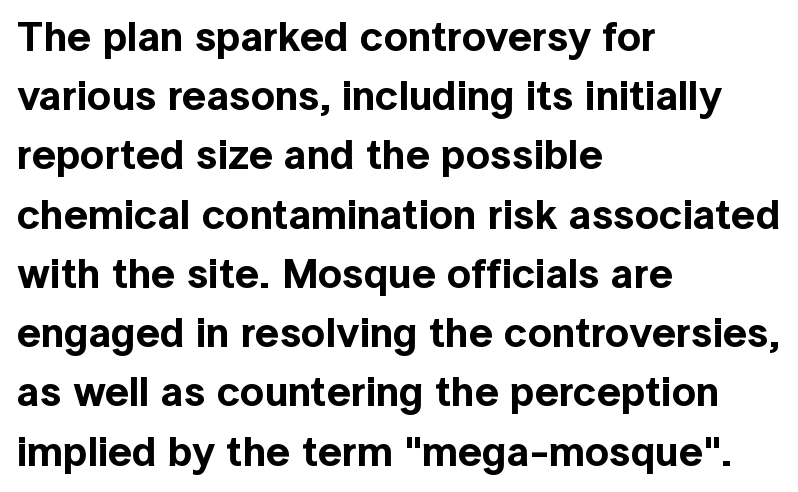
Underlining? Definitely not there. A typesetter would call this proportional, since set widths differ per character. The letters stand straight up with perfectly vertical stems. Inter-character spacing is left at the font's built-in metrics. One glance says typical: line gaps are just what's usual.
